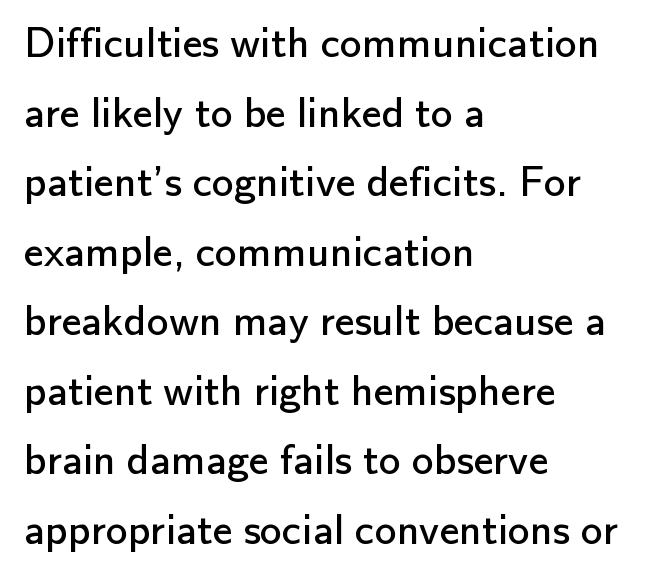
{"serif": "no", "italic": "no", "bold": "no", "weight": "regular", "width": "normal", "stroke_contrast": "low", "x_height": "small", "monospaced": "no", "underline": "no", "align": "left", "line_spacing": "normal", "line_spacing_ratio": 1.58, "letter_spacing": "normal", "letter_spacing_em": 0.0, "glyph_px": 44}
